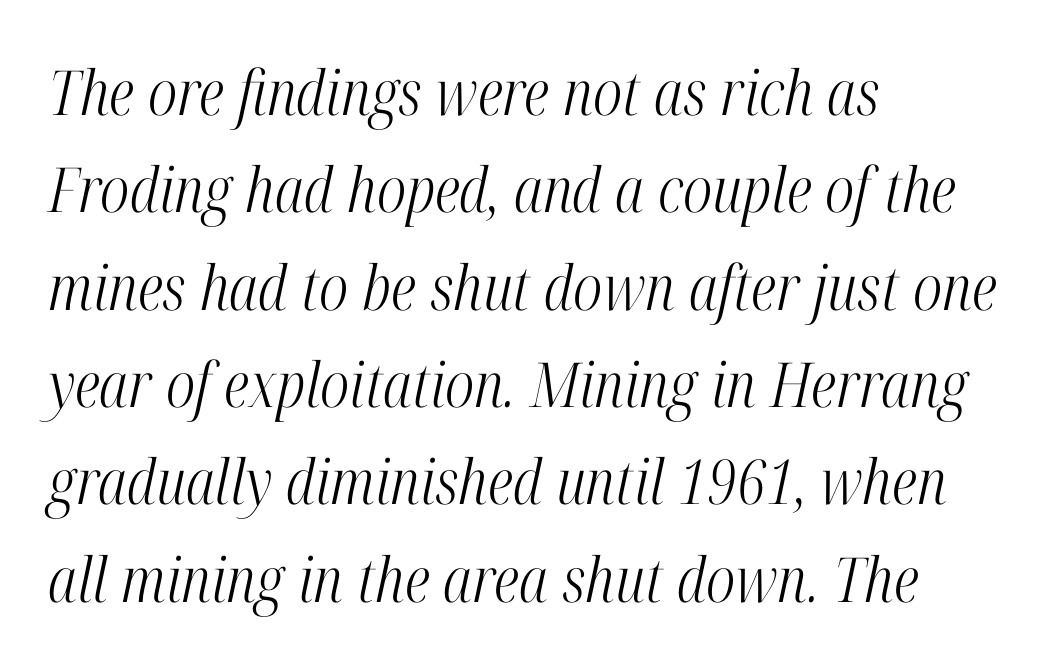
{"serif": "yes", "italic": "yes", "lean": "right", "slant_degrees": 12, "bold": "no", "weight": "light", "width": "condensed", "stroke_contrast": "high", "x_height": "medium", "monospaced": "no", "underline": "no", "align": "left", "line_spacing": "normal", "line_spacing_ratio": 1.57, "letter_spacing": "normal", "letter_spacing_em": 0.0, "glyph_px": 62}
